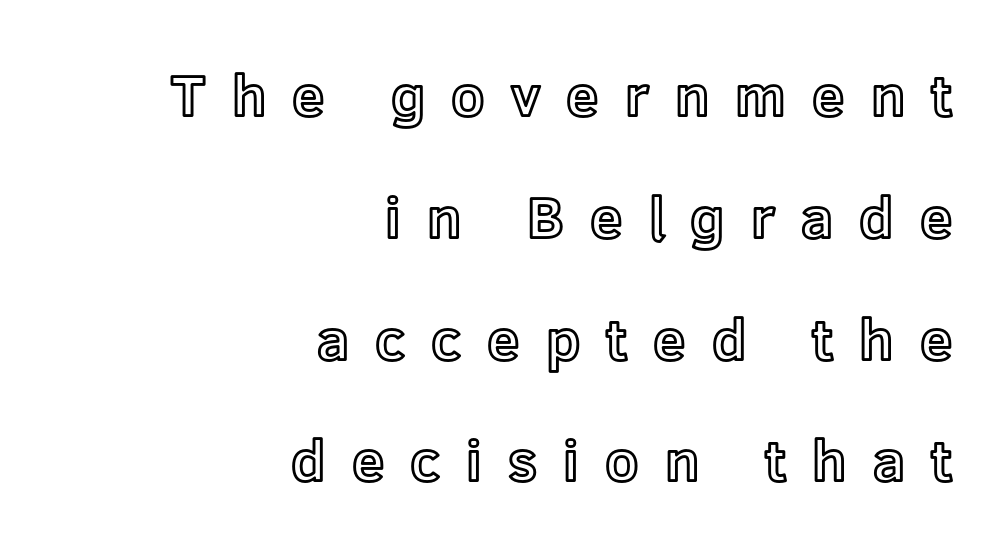
The block of text is sparse from top to bottom, with ample space between rows. Proportional: the letters do not fall into vertical columns. Look at the tracking — it's clearly loosened, letters drifting apart. Do the letters lean? They stand straight. The lines are quadded right.
